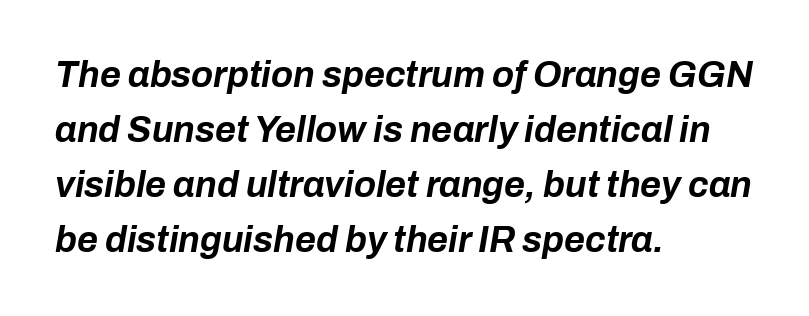
Heavy-handed strokes throughout: this text is bold. Is there much room between lines? A standard amount, neither cramped nor airy. Is the type slanted? Yes — the strokes lean at a clear angle. The horizontal fit of the characters is conventional and even. Words float on clear page, feet unadorned.
